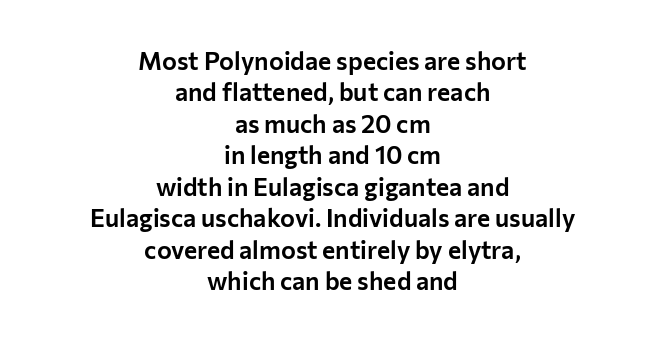
Q: Is the text italic (slanted)? A: No, it is upright.
Q: Is the text underlined? A: No.
Q: How is the paragraph aligned? A: Centered.
Q: Is the spacing between letters normal or unusually wide? A: Normal.
Q: Is the spacing between lines tight, normal or loose? A: Normal.
